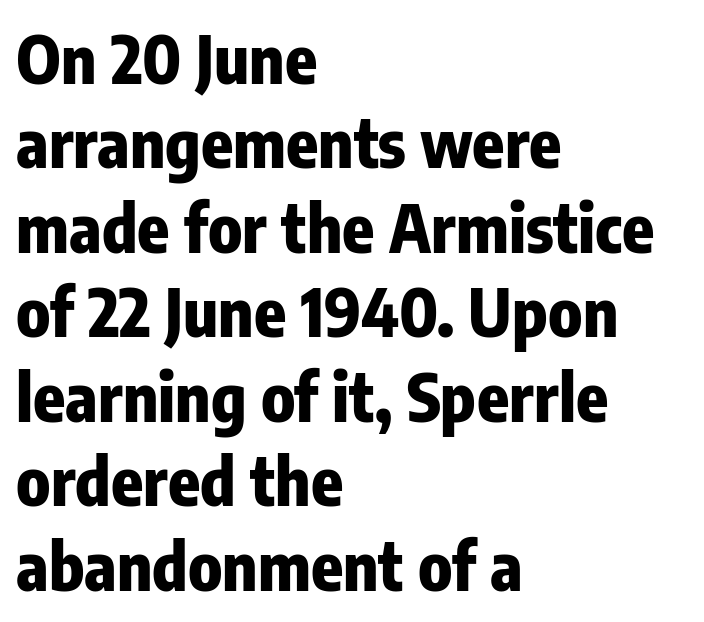
The text was rendered using a sans face with plain stroke endings. The typesetter chose a ragged-right arrangement here. How are the letters spaced? Ordinarily, with no added tracking. The gap between lines stays unmarked. Is there any slant? The stems are plumb. The vertical gap from one line to the next is medium.
